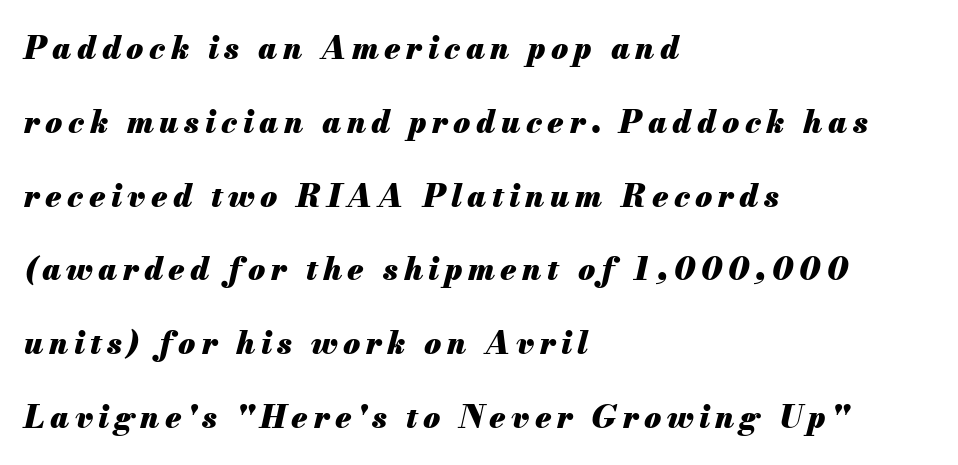
The image shows 31 px heavy type, italic (leaning right); set left-aligned, loose line spacing (2.38x), not underlined; medium stroke contrast and a small x-height.
